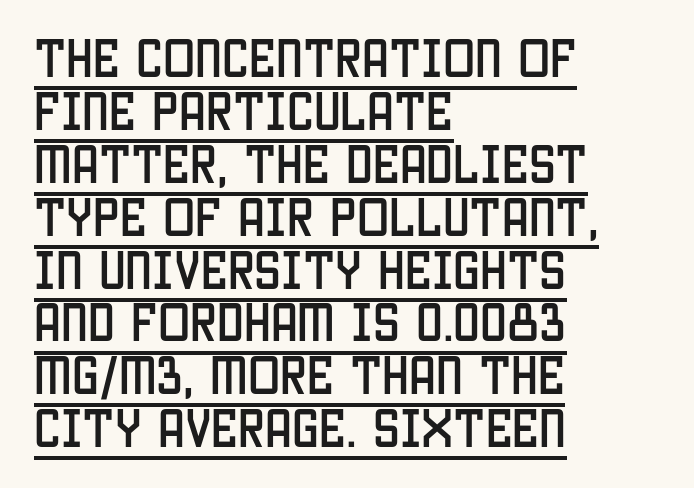
{"serif": "no", "italic": "no", "width": "condensed", "stroke_contrast": "low", "x_height": "large", "monospaced": "no", "underline": "yes", "align": "left", "line_spacing_ratio": 1.23, "letter_spacing": "normal", "letter_spacing_em": 0.0, "glyph_px": 43}
